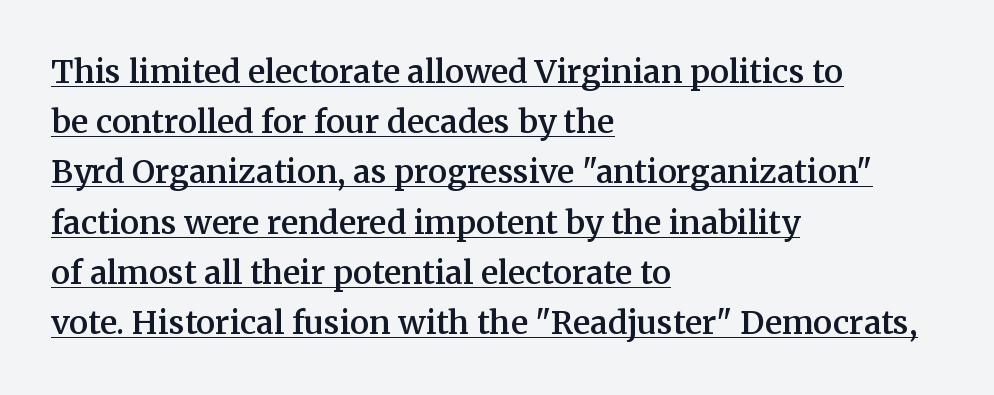
Q: Is the text bold? A: Semi-bold.
Q: Is the text italic (slanted)? A: No, it is upright.
Q: Is the typeface a serif or a sans-serif typeface? A: Serif.
Q: Is the text underlined? A: Yes.
Q: How is the paragraph aligned? A: Left-aligned.
Q: Is the spacing between letters normal or unusually wide? A: Normal.
Q: Is the spacing between lines tight, normal or loose? A: Normal.
Q: Width (condensed, normal, or wide)? A: Normal.
Q: Stroke contrast? A: Medium.
Q: x-height? A: Medium.
Q: Monospaced? A: No.
